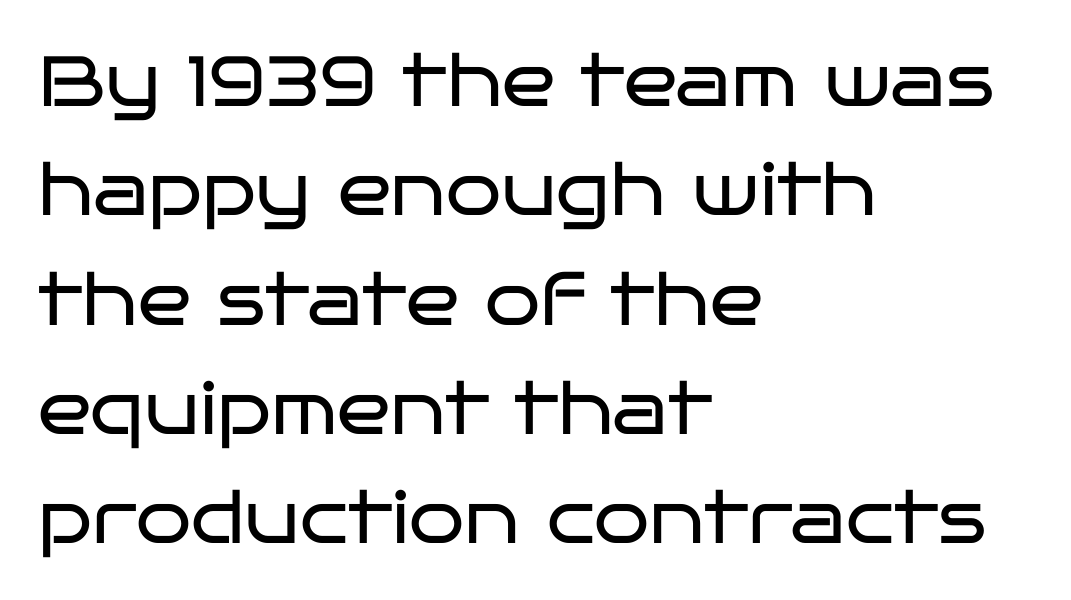
Q: Is the text bold? A: No.
Q: Is the text italic (slanted)? A: No, it is upright.
Q: Is the typeface a serif or a sans-serif typeface? A: Sans-serif.
Q: Is the text underlined? A: No.
Q: How is the paragraph aligned? A: Left-aligned.
Q: Is the spacing between letters normal or unusually wide? A: Normal.
Q: Is the spacing between lines tight, normal or loose? A: Normal.
Q: Width (condensed, normal, or wide)? A: Wide.
Q: Stroke contrast? A: Low.
Q: x-height? A: Large.
Q: Monospaced? A: No.
